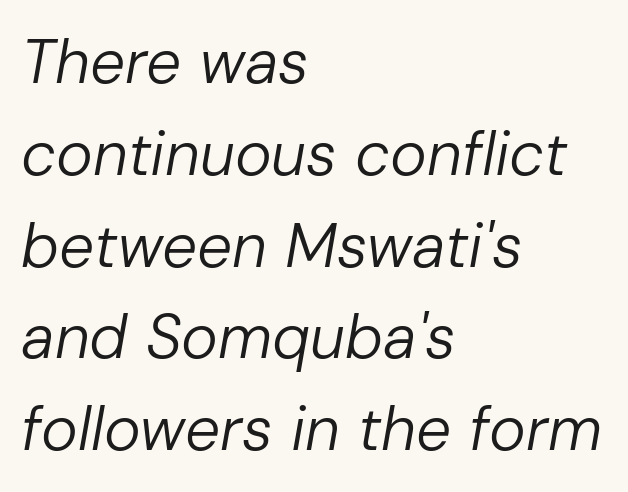
The rendering uses natural spacing where letterforms have individual widths. Notice how descenders clear the ascenders below comfortably — that's standard leading. The lines are quadded left. The passage shown has conventional tracking throughout.
